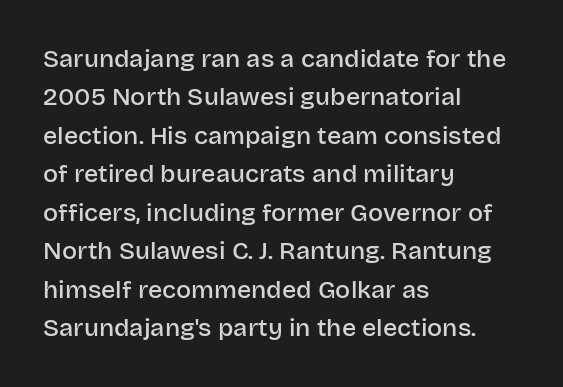
{"italic": "no", "bold": "semi", "underline": "no", "align": "left", "line_spacing": "normal", "line_spacing_ratio": 1.54, "letter_spacing": "normal", "letter_spacing_em": 0.0, "glyph_px": 25}
